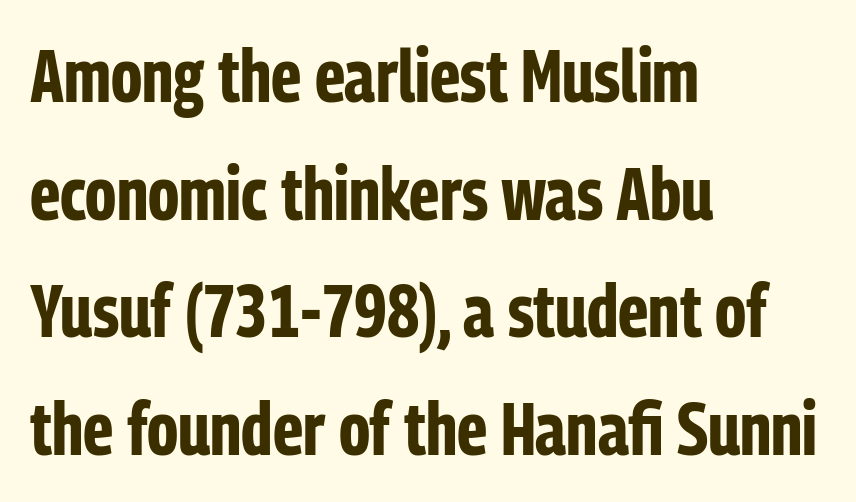
The gap between lines stays unmarked. The characters look thick and weighty, a clear bold. Letterform terminals end flat and unadorned throughout the passage. Posture: upright roman. Does the copy run flush right? No — it runs flush left.
